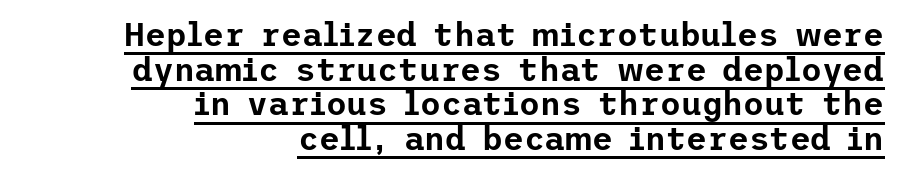
Underlining? Definitely there. The letters stand straight up with perfectly vertical stems. The rendering keeps characters at their native spacing. The letters carry no serifs — their stems end cleanly without finishing strokes. Baseline-to-baseline distance is barely more than the letter height. Does the copy run flush right? Yes — the right margin is perfectly even.
